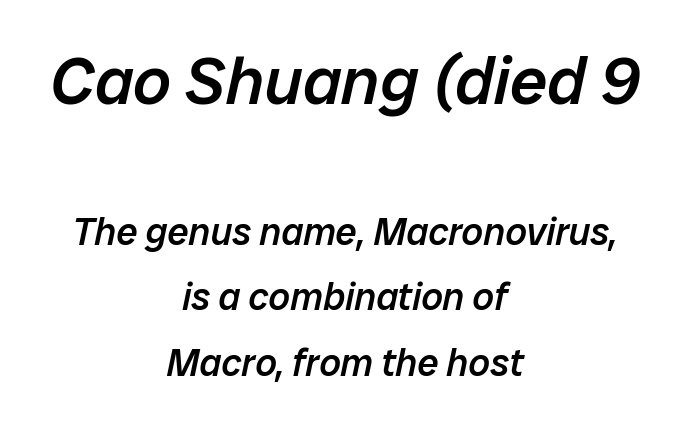
The image shows 67 px semibold type, italic (leaning right); set centered, line spacing 1.73x, normal letter spacing, not underlined; the first (top) block is 1.76x larger; low stroke contrast and a medium x-height.
